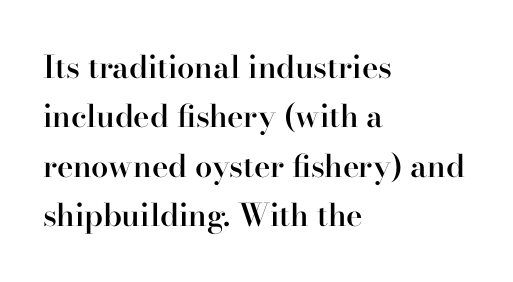
The image shows 31 px semibold serif type, upright; set left-aligned, normal line spacing (1.59x), normal letter spacing, not underlined; high stroke contrast and a small x-height.
